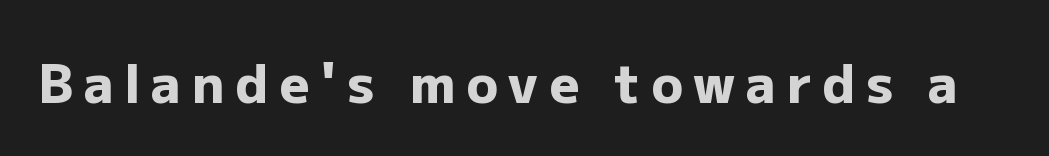
Q: Is the text bold? A: Yes.
Q: Is the text italic (slanted)? A: No, it is upright.
Q: Is the typeface a serif or a sans-serif typeface? A: Sans-serif.
Q: Is the text underlined? A: No.
Q: Is the spacing between letters normal or unusually wide? A: Unusually wide.
Q: Width (condensed, normal, or wide)? A: Normal.
Q: Stroke contrast? A: Low.
Q: x-height? A: Medium.
Q: Monospaced? A: No.
